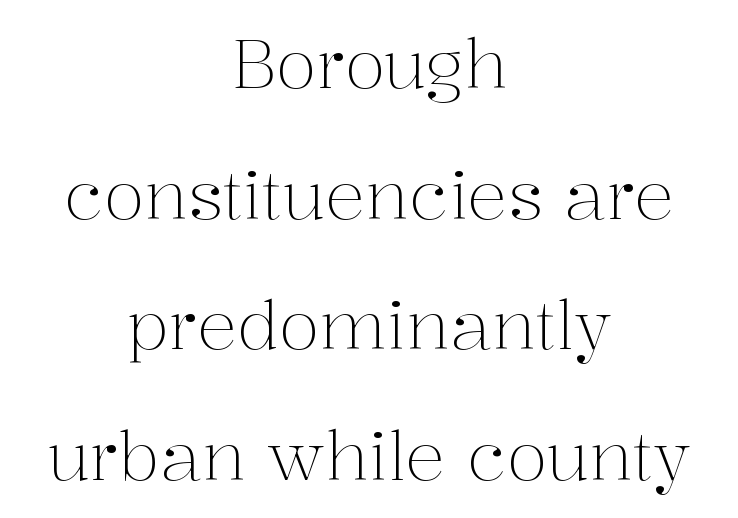
Q: Is the text bold? A: No.
Q: Is the text italic (slanted)? A: No, it is upright.
Q: Is the typeface a serif or a sans-serif typeface? A: Serif.
Q: Is the text underlined? A: No.
Q: How is the paragraph aligned? A: Centered.
Q: Is the spacing between letters normal or unusually wide? A: Normal.
Q: Is the spacing between lines tight, normal or loose? A: Loose.
Q: Width (condensed, normal, or wide)? A: Normal.
Q: Stroke contrast? A: Medium.
Q: x-height? A: Medium.
Q: Monospaced? A: No.
